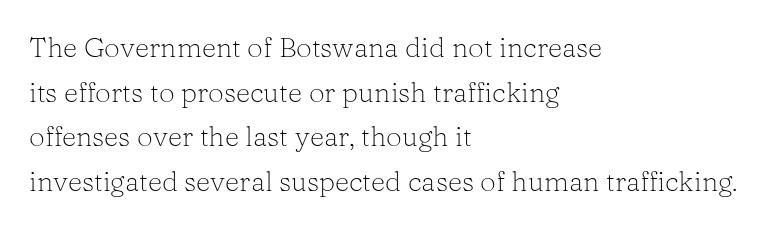
{"serif": "yes", "italic": "no", "bold": "no", "weight": "light", "width": "normal", "stroke_contrast": "low", "x_height": "medium", "monospaced": "no", "underline": "no", "align": "left", "line_spacing": "normal", "line_spacing_ratio": 1.59, "letter_spacing": "normal", "letter_spacing_em": 0.0, "glyph_px": 28}
